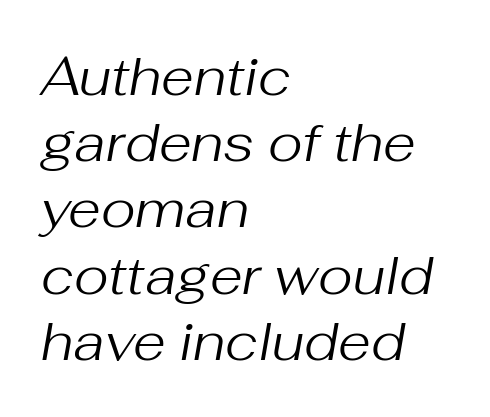
Evenly set lines give the paragraph a standard silhouette. A typesetter would call this proportional, since set widths differ per character. Emphasis-style slanted type is in use. Every row of glyphs begins at an identical x-position on the left. Weight: not bold — regular or lighter. Each word holds together tightly as a unit, with standard inter-letter gaps.
